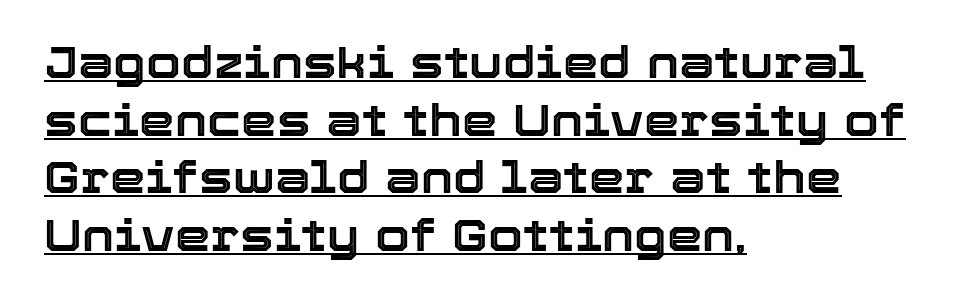
The image shows 45 px text type, upright; set left-aligned, normal line spacing (1.28x), normal letter spacing, underlined; a medium x-height.
